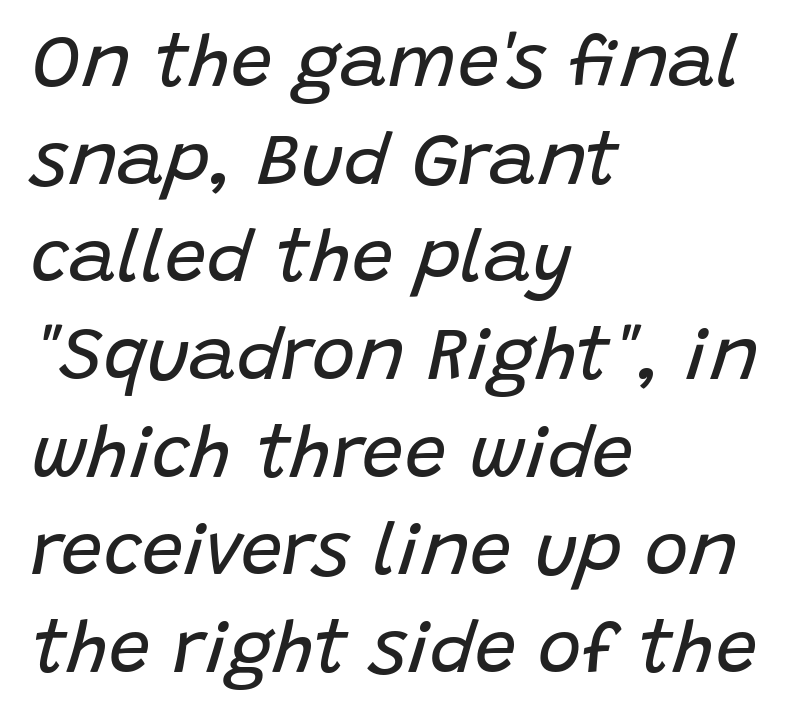
The image shows 74 px regular-weight type, italic (leaning right); set left-aligned, normal line spacing (1.32x), normal letter spacing, not underlined; low stroke contrast and a large x-height.
